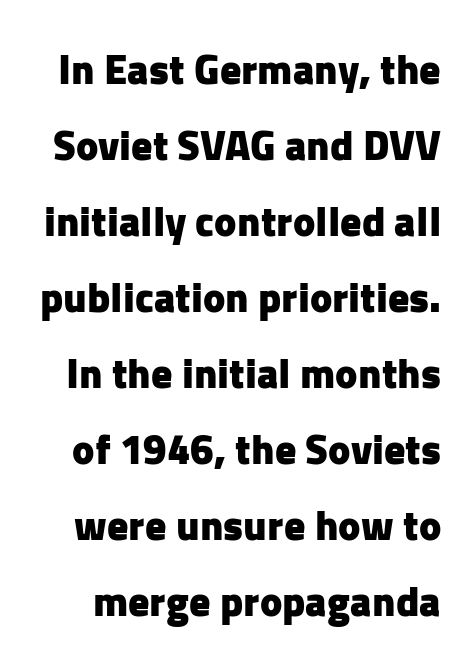
Q: Is the text bold? A: Yes.
Q: Is the text italic (slanted)? A: No, it is upright.
Q: Is the typeface a serif or a sans-serif typeface? A: Sans-serif.
Q: Is the text underlined? A: No.
Q: Is the spacing between letters normal or unusually wide? A: Normal.
Q: Width (condensed, normal, or wide)? A: Normal.
Q: Stroke contrast? A: Low.
Q: x-height? A: Medium.
Q: Monospaced? A: No.
